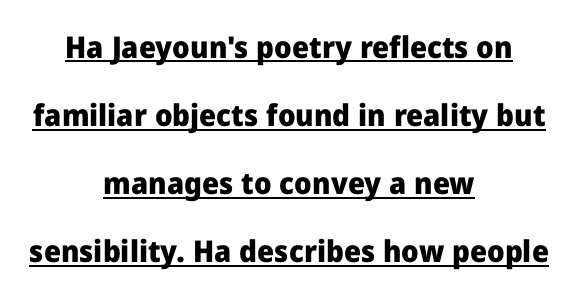
{"serif": "no", "italic": "no", "bold": "yes", "weight": "heavy", "width": "normal", "stroke_contrast": "low", "x_height": "medium", "monospaced": "no", "underline": "yes", "align": "center", "line_spacing": "loose", "line_spacing_ratio": 2.27, "letter_spacing": "normal", "letter_spacing_em": 0.0, "glyph_px": 30}
